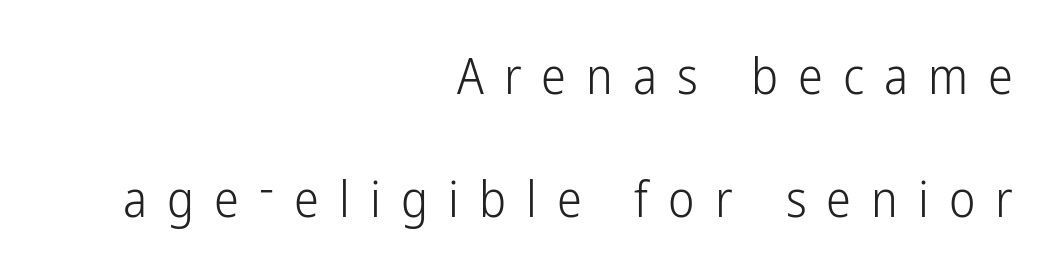
Q: Is the text bold? A: No.
Q: Is the text italic (slanted)? A: No, it is upright.
Q: Is the typeface a serif or a sans-serif typeface? A: Sans-serif.
Q: Is the text underlined? A: No.
Q: How is the paragraph aligned? A: Right-aligned.
Q: Is the spacing between letters normal or unusually wide? A: Unusually wide.
Q: Is the spacing between lines tight, normal or loose? A: Loose.
Q: Width (condensed, normal, or wide)? A: Condensed.
Q: Stroke contrast? A: Low.
Q: x-height? A: Medium.
Q: Monospaced? A: No.
